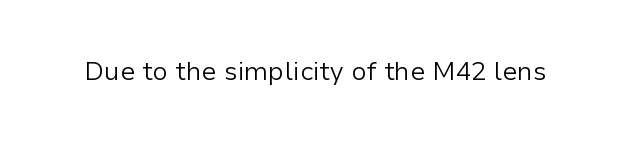
A roman cut, with each character standing at attention. Decoration check: the copy has no underline. The gaps between neighbouring characters are ordinary and unremarkable. Bold? No — there's no thickening of the strokes.
